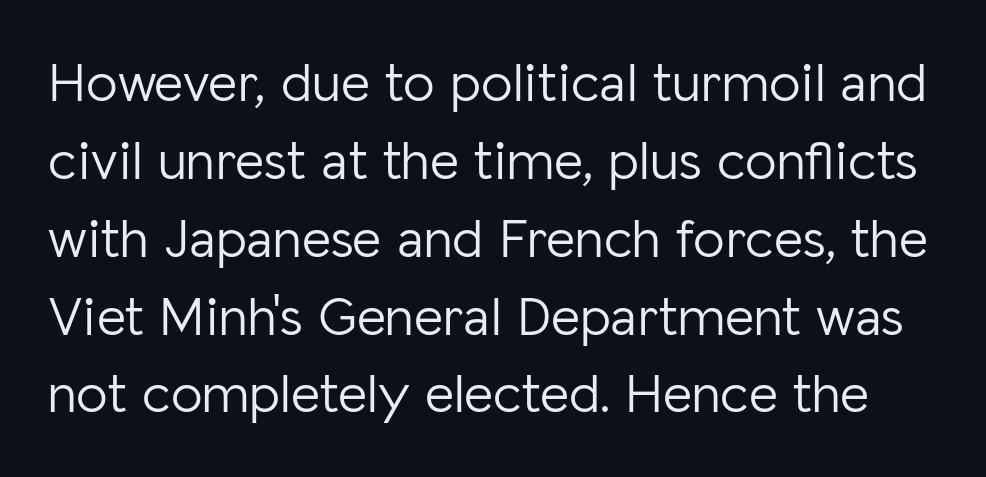
{"serif": "no", "italic": "no", "bold": "no", "weight": "light", "width": "normal", "stroke_contrast": "low", "x_height": "medium", "monospaced": "no", "underline": "no", "line_spacing": "normal", "line_spacing_ratio": 1.39, "letter_spacing": "normal", "letter_spacing_em": 0.0, "glyph_px": 56}
